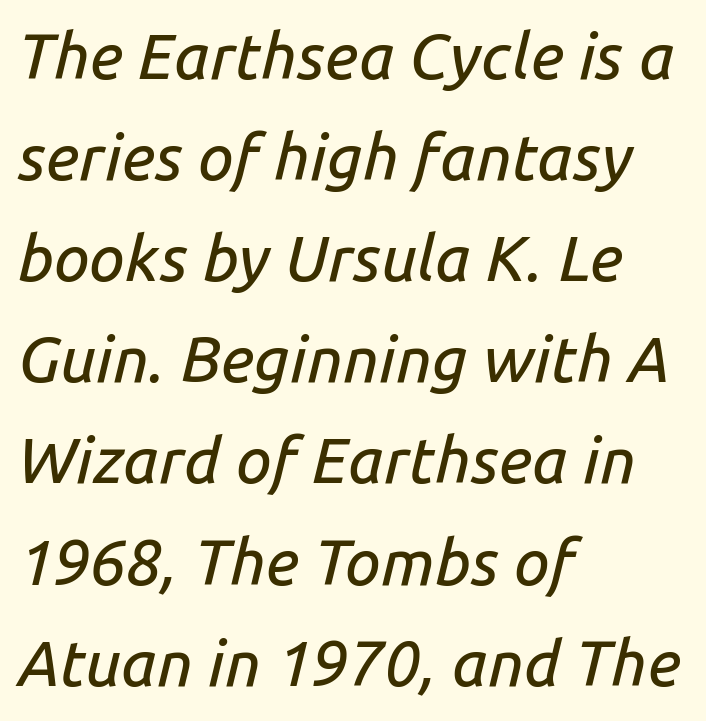
The glyphs are unaccompanied by any horizontal stroke below them. Compared with typical body copy, the letter spacing here is the same. Every character sits at an angle, as italics do. Line spacing here is normal.
